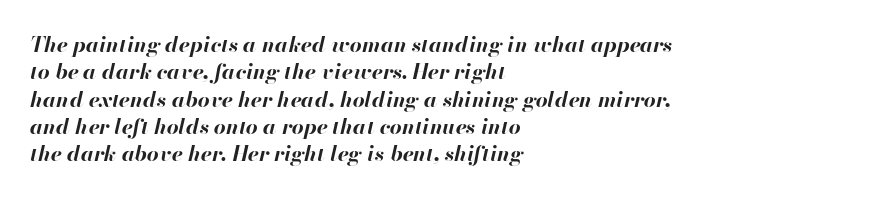
The image shows 21 px bold type, italic (leaning right); set left-aligned, normal line spacing (1.3x), normal letter spacing, not underlined.
